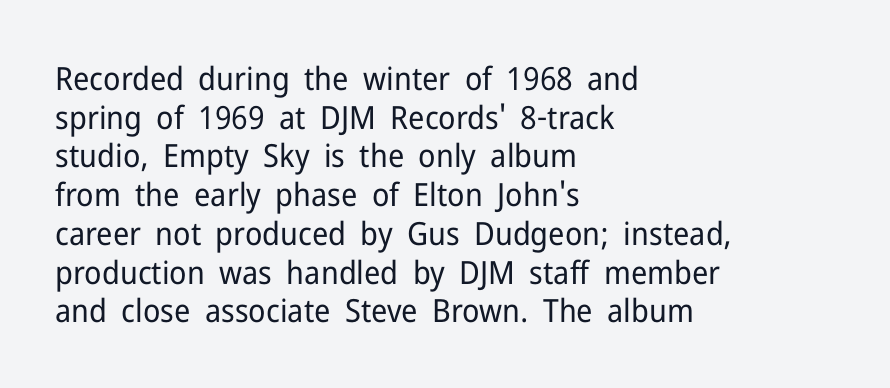
Q: Is the text bold? A: No.
Q: Is the text italic (slanted)? A: No, it is upright.
Q: Is the typeface a serif or a sans-serif typeface? A: Sans-serif.
Q: Is the text underlined? A: No.
Q: How is the paragraph aligned? A: Left-aligned.
Q: Is the spacing between letters normal or unusually wide? A: Normal.
Q: Width (condensed, normal, or wide)? A: Normal.
Q: Stroke contrast? A: Low.
Q: x-height? A: Medium.
Q: Monospaced? A: No.
